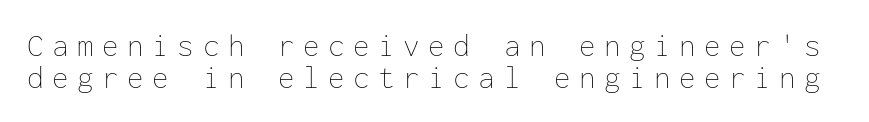
Q: Is the text bold? A: No.
Q: Is the text italic (slanted)? A: No, it is upright.
Q: Is the text underlined? A: No.
Q: Is the spacing between letters normal or unusually wide? A: Unusually wide.
Q: Is the spacing between lines tight, normal or loose? A: Tight.
Q: Width (condensed, normal, or wide)? A: Normal.
Q: Stroke contrast? A: Low.
Q: x-height? A: Medium.
Q: Monospaced? A: Yes.
